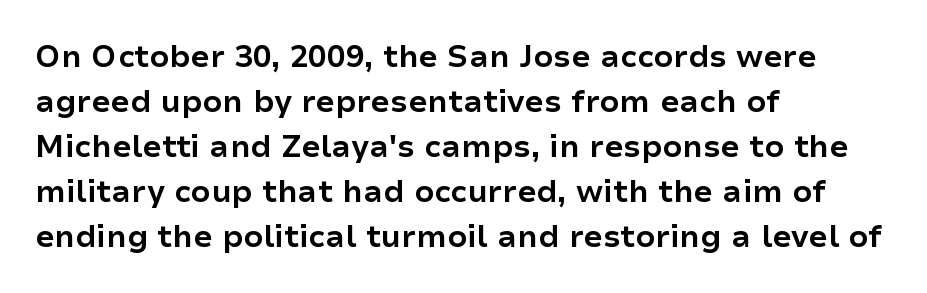
Plain, unruled lines of type. Honestly, the row spacing looks completely unremarkable. Heavy, bold letterforms. No italicization has been applied; the sample stays upright. The face used here is proportionally spaced, like ordinary book or web type. The gaps between neighbouring characters are ordinary and unremarkable.
